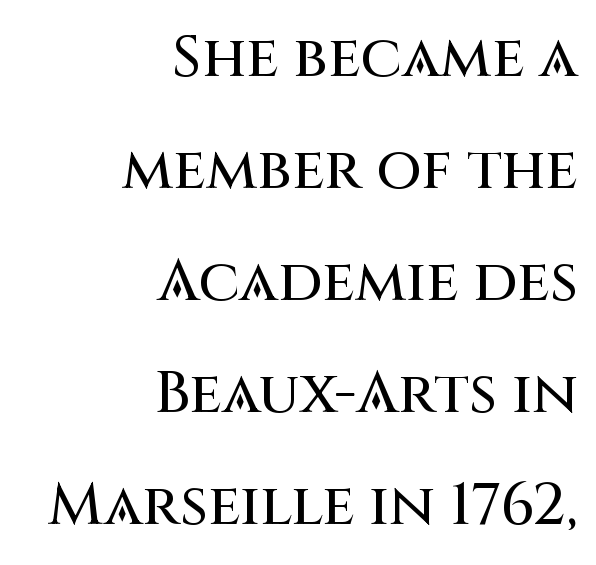
Inter-character spacing is left at the font's built-in metrics. Does the leading feel generous? Absolutely, it's lavish. This sample has the flowing, uneven cadence of proportional lettering. A typesetter would label this face a sans. The string is rendered with underlining switched off.
